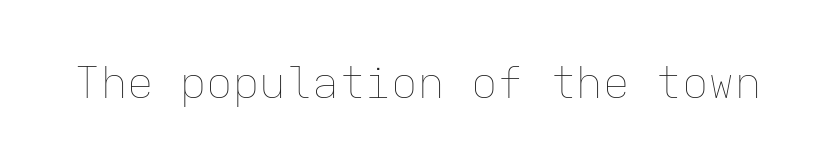
{"italic": "no", "bold": "no", "weight": "thin", "width": "normal", "stroke_contrast": "low", "x_height": "medium", "monospaced": "yes", "underline": "no", "letter_spacing": "normal", "letter_spacing_em": 0.0, "glyph_px": 44}
